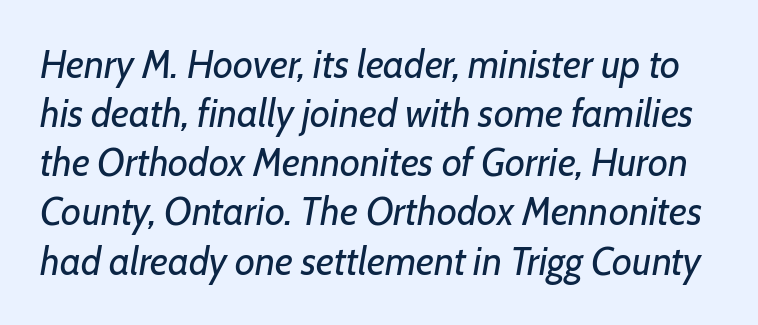
{"italic": "yes", "lean": "right", "slant_degrees": 7, "bold": "no", "weight": "regular", "width": "normal", "stroke_contrast": "low", "x_height": "medium", "monospaced": "no", "underline": "no", "line_spacing": "normal", "line_spacing_ratio": 1.26, "letter_spacing": "normal", "letter_spacing_em": 0.0, "glyph_px": 39}
